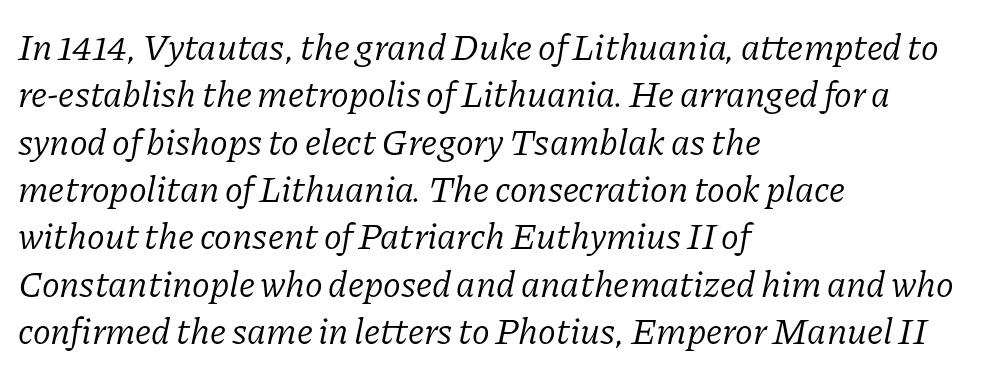
{"serif": "yes", "italic": "yes", "lean": "right", "slant_degrees": 11, "bold": "no", "weight": "light", "width": "normal", "stroke_contrast": "low", "x_height": "medium", "monospaced": "no", "underline": "no", "align": "left", "line_spacing": "normal", "line_spacing_ratio": 1.28, "letter_spacing": "normal", "letter_spacing_em": 0.0, "glyph_px": 37}
